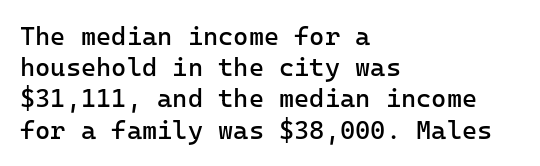
The image shows 26 px text type, upright; set left-aligned, line spacing 1.2x, normal letter spacing, not underlined.
